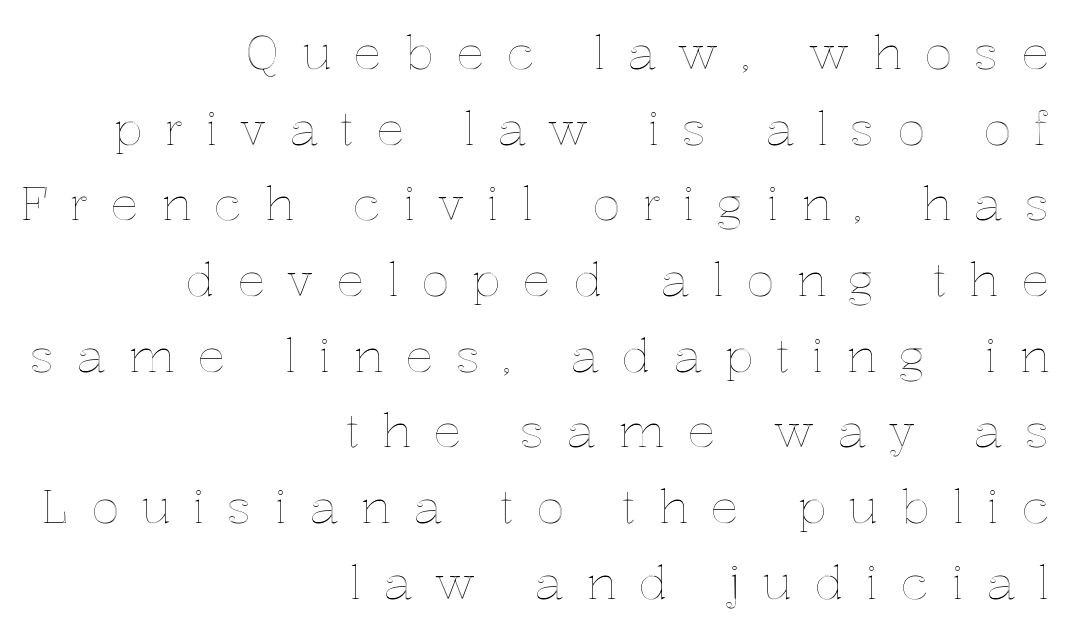
Q: Is the text italic (slanted)? A: No, it is upright.
Q: Is the text underlined? A: No.
Q: How is the paragraph aligned? A: Right-aligned.
Q: Is the spacing between letters normal or unusually wide? A: Unusually wide.
Q: Is the spacing between lines tight, normal or loose? A: Normal.
Q: Width (condensed, normal, or wide)? A: Normal.
Q: x-height? A: Medium.
Q: Monospaced? A: No.
